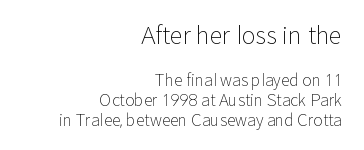
The image shows 24 px text type, upright; set right-aligned, line spacing 1.24x, normal letter spacing, not underlined; the first (top) block is 1.5x larger.
